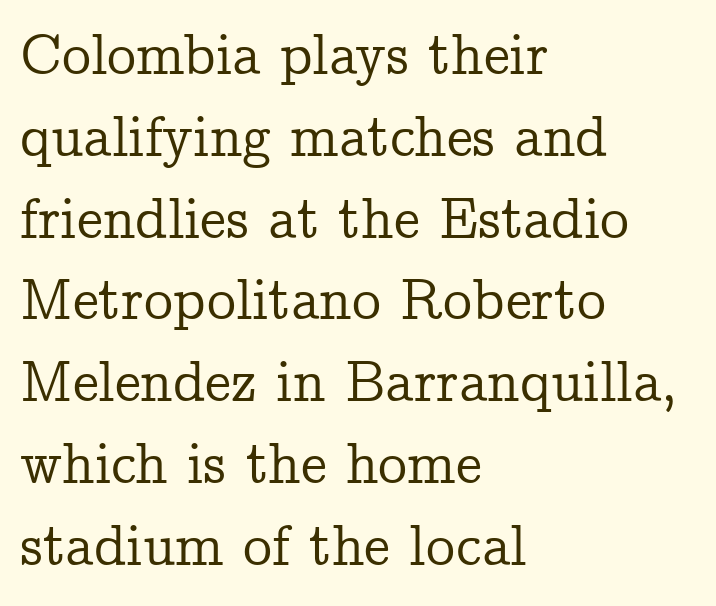
{"serif": "yes", "italic": "no", "width": "normal", "stroke_contrast": "low", "x_height": "medium", "monospaced": "no", "underline": "no", "align": "left", "line_spacing": "normal", "line_spacing_ratio": 1.41, "letter_spacing": "normal", "letter_spacing_em": 0.0, "glyph_px": 58}
